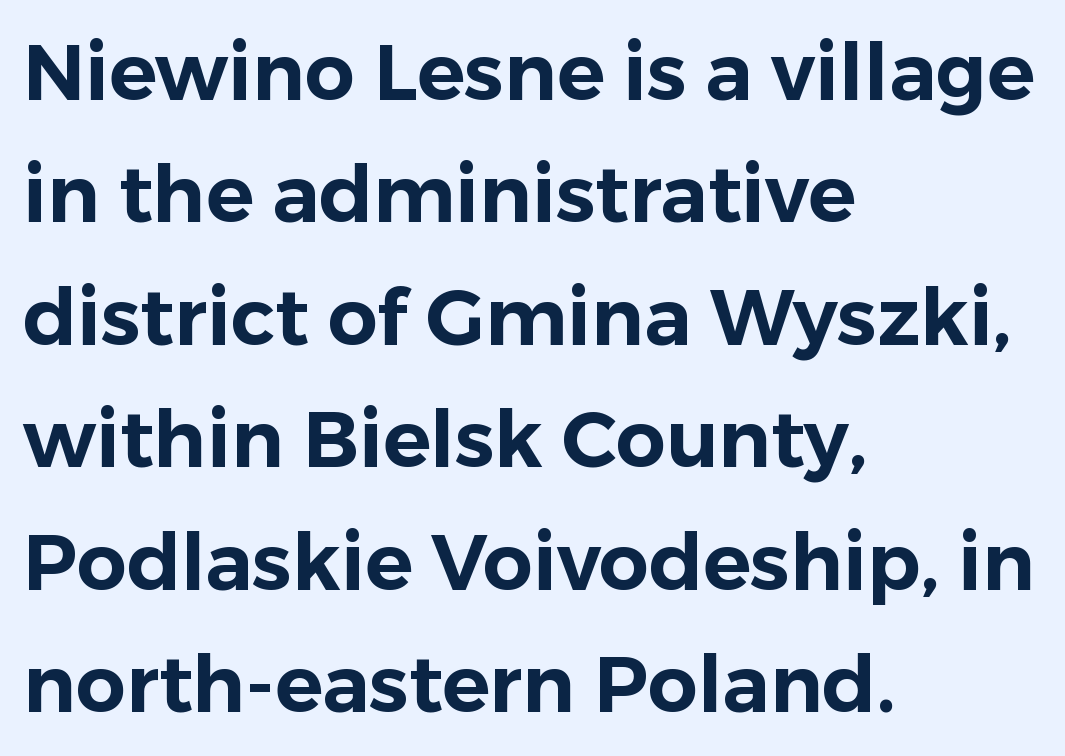
The image shows 79 px sans-serif type, upright; set left-aligned, normal line spacing (1.55x), normal letter spacing, not underlined; low stroke contrast and a medium x-height.
